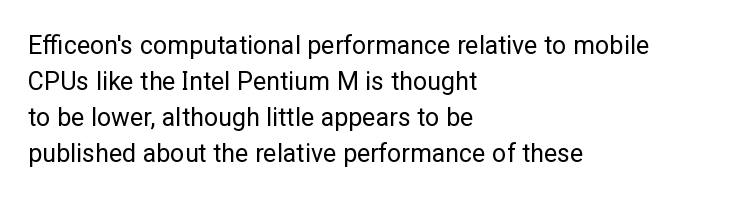
The rendering anchors every line to the left-hand side. Words appear dense and cohesive because spacing is normal. Does the leading feel generous? No, just average. A quiet, ordinary-to-light weight characterises the typeface.
